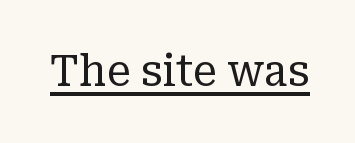
Character widths vary here, with narrow letters taking less room than wide ones. Serifs: yes, visible at the terminals of the letterforms. This sample carries an underscore along the baseline area. Style check: upright.
